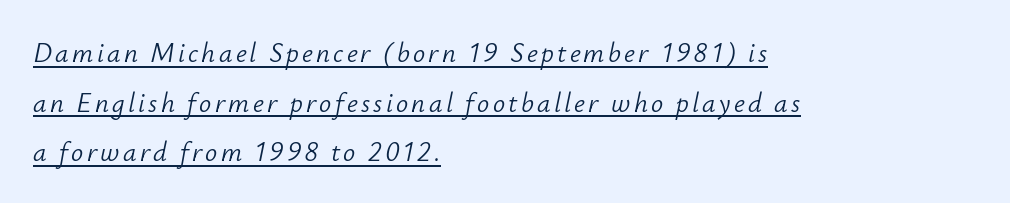
The specimen reads as italic at a glance. The typesetter chose a ragged-right arrangement here. Weight: not bold — regular or lighter. Underlining? Definitely there.
